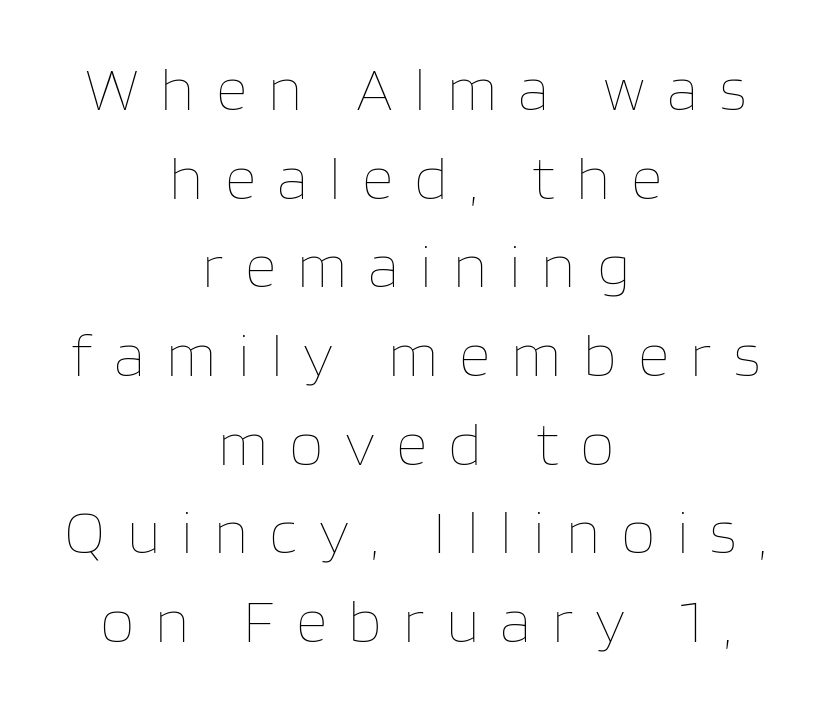
Q: Is the text bold? A: No.
Q: Is the text italic (slanted)? A: No, it is upright.
Q: Is the text underlined? A: No.
Q: How is the paragraph aligned? A: Centered.
Q: Is the spacing between letters normal or unusually wide? A: Unusually wide.
Q: Is the spacing between lines tight, normal or loose? A: Normal.
Q: Width (condensed, normal, or wide)? A: Normal.
Q: Stroke contrast? A: Low.
Q: x-height? A: Large.
Q: Monospaced? A: No.
